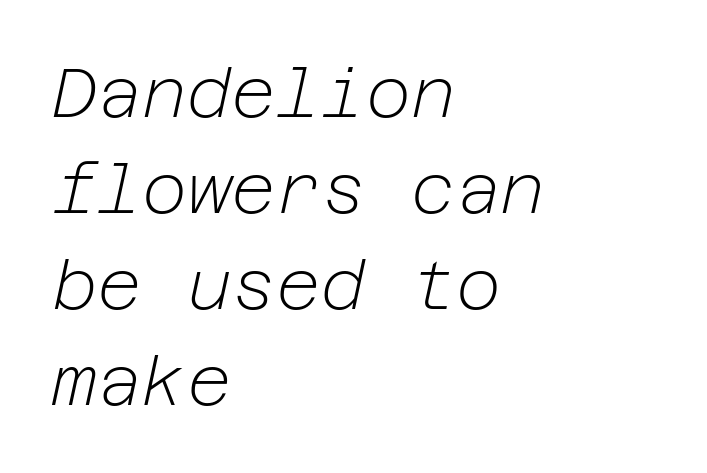
The characters are drawn with everyday or finer stroke widths. If you measured baseline to baseline, you'd find a middling distance. The typography opts for an oblique posture over an upright one. The horizontal fit of the characters is conventional and even.
